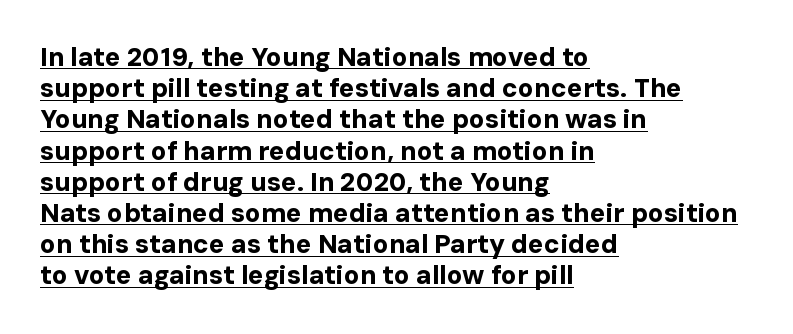
Nothing unusual about the tracking: characters are spaced as the font intends. The typesetting leans heavy: a genuine bold. The ragged edge is on the right, which tells us the setting is flush left. Is there any slant? The stems are plumb.
